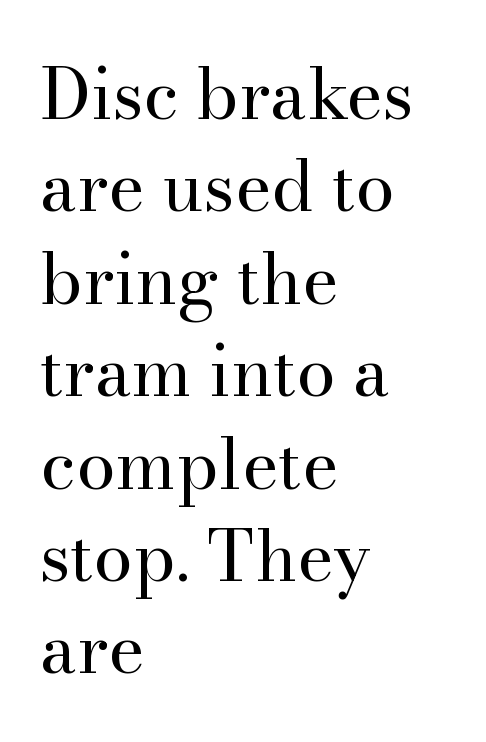
Q: Is the text bold? A: No.
Q: Is the text italic (slanted)? A: No, it is upright.
Q: Is the typeface a serif or a sans-serif typeface? A: Serif.
Q: Is the text underlined? A: No.
Q: How is the paragraph aligned? A: Left-aligned.
Q: Is the spacing between letters normal or unusually wide? A: Normal.
Q: Is the spacing between lines tight, normal or loose? A: Normal.
Q: Width (condensed, normal, or wide)? A: Normal.
Q: Stroke contrast? A: High.
Q: x-height? A: Small.
Q: Monospaced? A: No.
